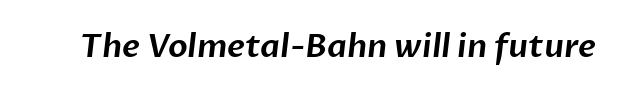
Q: Is the typeface a serif or a sans-serif typeface? A: Sans-serif.
Q: Is the text underlined? A: No.
Q: Is the spacing between letters normal or unusually wide? A: Normal.
Q: Width (condensed, normal, or wide)? A: Normal.
Q: Stroke contrast? A: Low.
Q: x-height? A: Medium.
Q: Monospaced? A: No.
